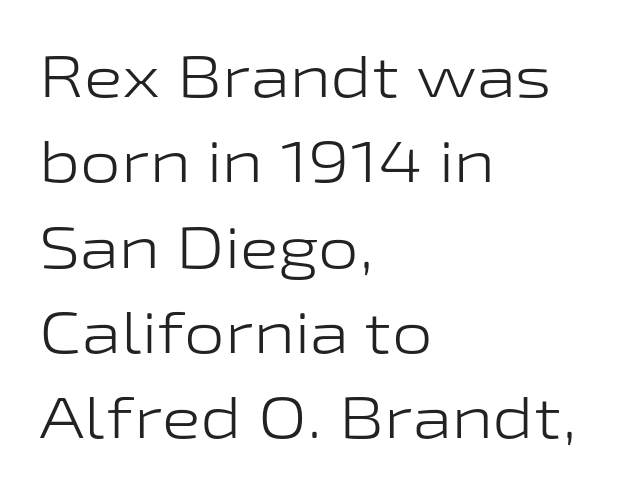
The image shows 58 px light, wide sans-serif type, upright; set left-aligned, normal line spacing (1.47x), normal letter spacing, not underlined; low stroke contrast and a medium x-height.
